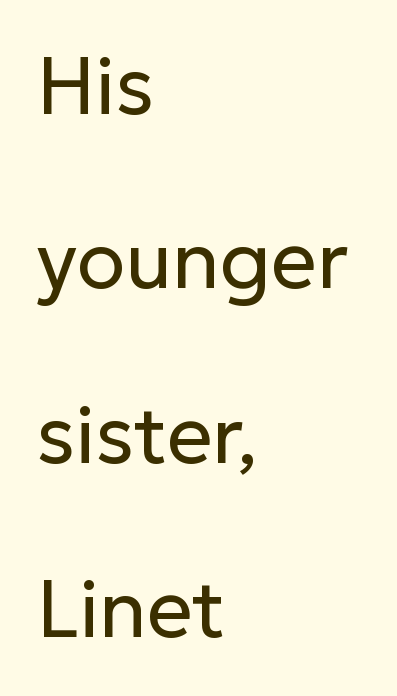
{"serif": "no", "italic": "no", "bold": "no", "weight": "regular", "width": "normal", "stroke_contrast": "low", "x_height": "medium", "monospaced": "no", "underline": "no", "align": "left", "line_spacing": "loose", "line_spacing_ratio": 2.18, "letter_spacing": "normal", "letter_spacing_em": 0.0, "glyph_px": 80}
